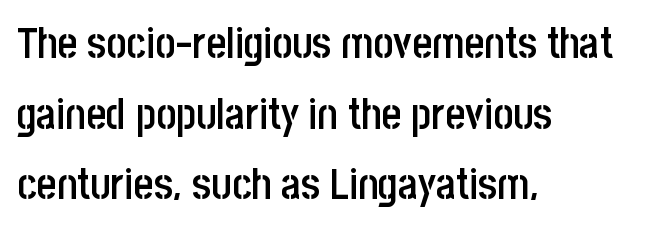
Its strokes are somewhat broadened, the hallmark of semibold type. A clean baseline with only descenders dipping below it. This sample uses a sans-serif face. One glance says typical: line gaps are just what's usual. In CSS terms this would be text-align: left.
